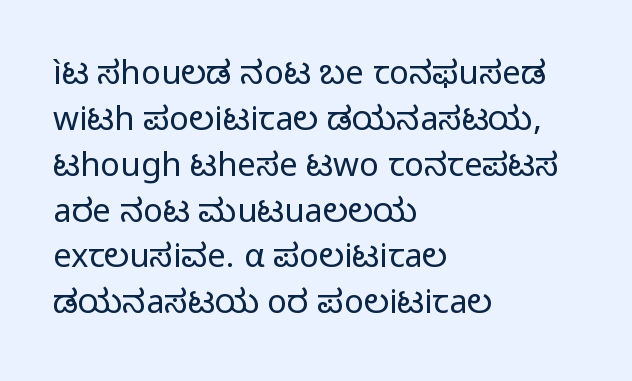
{"serif": "no", "italic": "no", "bold": "no", "weight": "regular", "width": "normal", "stroke_contrast": "low", "x_height": "medium", "monospaced": "no", "underline": "no", "align": "left", "line_spacing": "normal", "line_spacing_ratio": 1.39, "letter_spacing": "normal", "letter_spacing_em": 0.0, "glyph_px": 33}
